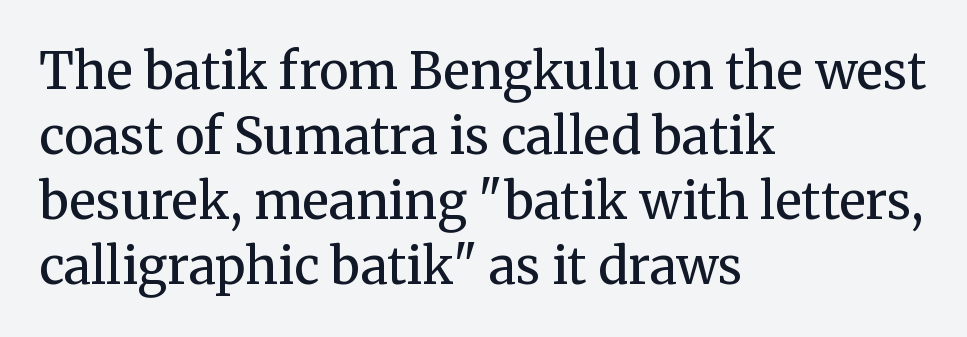
{"serif": "yes", "italic": "no", "bold": "no", "weight": "regular", "width": "normal", "stroke_contrast": "medium", "x_height": "medium", "monospaced": "no", "underline": "no", "align": "left", "line_spacing": "normal", "line_spacing_ratio": 1.3, "letter_spacing": "normal", "letter_spacing_em": 0.0, "glyph_px": 50}
